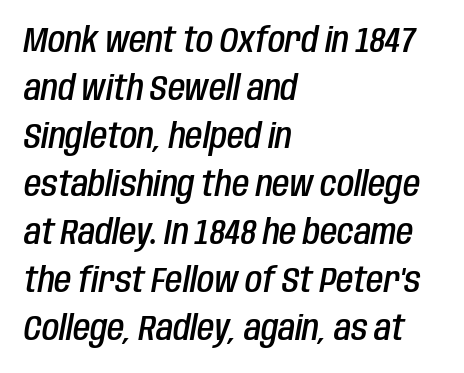
The gaps between neighbouring characters are ordinary and unremarkable. Where is the straight margin? On the left. Students, this is semibold: more ink than regular, less than bold. The passage shown stacks its lines at a standard gap. In terms of posture, this sample is oblique. Think of a printed novel: that variable character pitch is what you see here.
